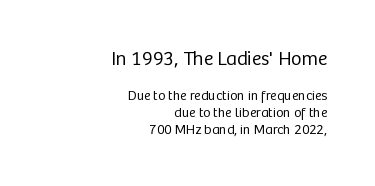
The image shows 20 px text type, upright; set right-aligned, line spacing 1.2x, normal letter spacing, not underlined; the first (top) block is 1.43x larger.
